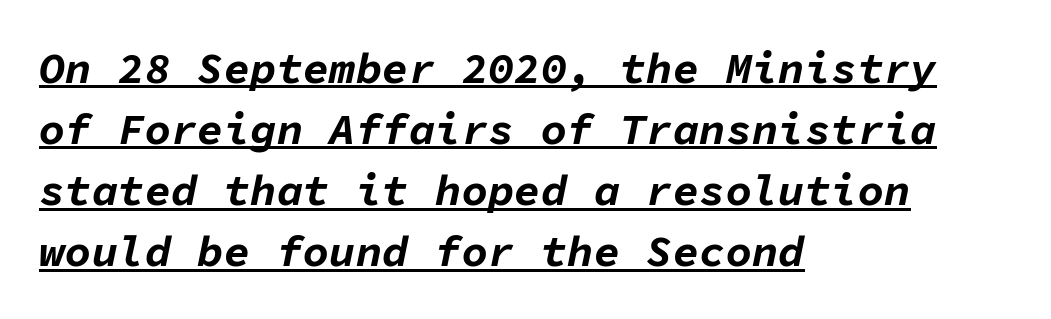
Q: Is the text bold? A: Yes.
Q: Is the text italic (slanted)? A: Yes, it leans right by about 11 degrees.
Q: Is the text underlined? A: Yes.
Q: How is the paragraph aligned? A: Left-aligned.
Q: Is the spacing between letters normal or unusually wide? A: Normal.
Q: Is the spacing between lines tight, normal or loose? A: Normal.
Q: Width (condensed, normal, or wide)? A: Normal.
Q: Stroke contrast? A: Low.
Q: x-height? A: Medium.
Q: Monospaced? A: Yes.
